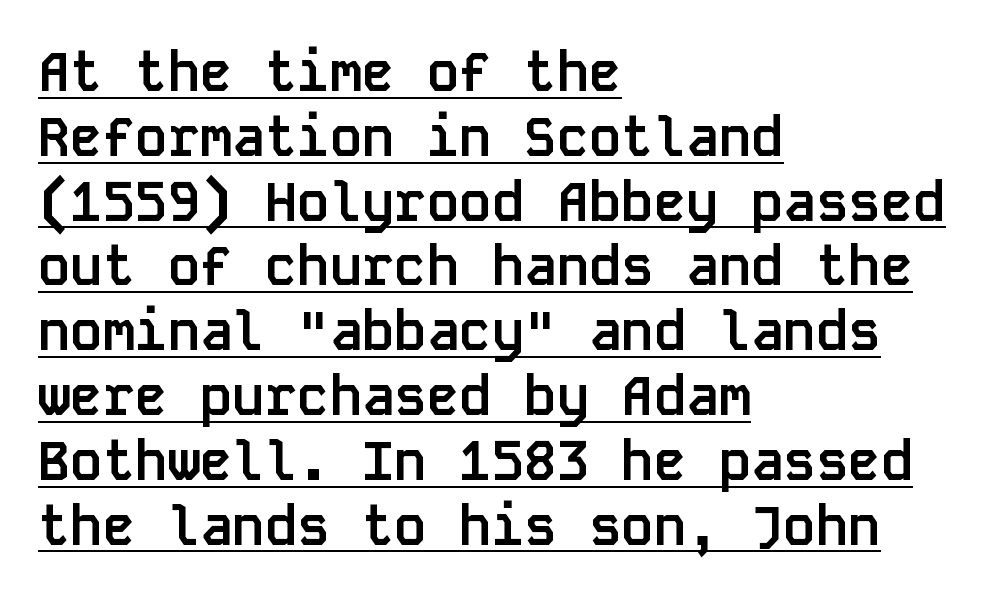
What stands out about the letter spacing? Nothing — it is the standard amount. Every character here occupies the same horizontal width, giving the sample a typewriter-like rhythm. The glyphs are accompanied by a horizontal stroke just below them. Every letter is thick-stroked: bold, no question.
